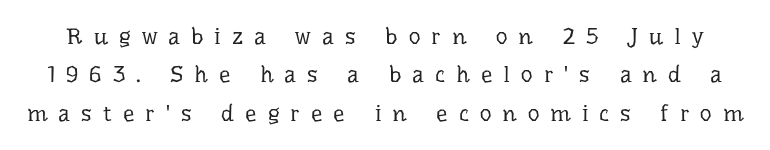
Evenly set lines give the paragraph a standard silhouette. Unbolded letterforms with no extra heft. Rendered with straight, roman letterforms. Rule under the text: the space is simply empty. Caption: expanded tracking, letters set apart.
